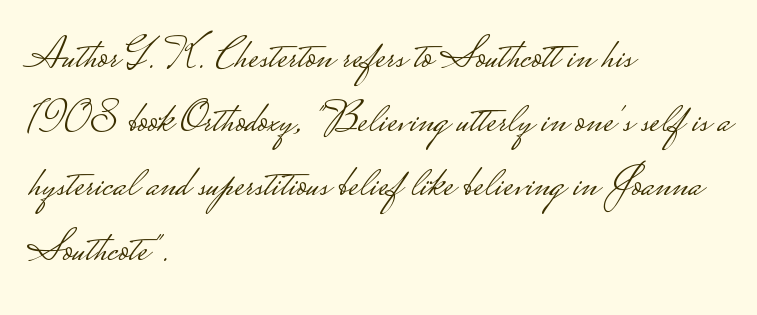
The image shows 44 px light, wide sans-serif type; set left-aligned, normal line spacing (1.46x), normal letter spacing, not underlined; low stroke contrast.
